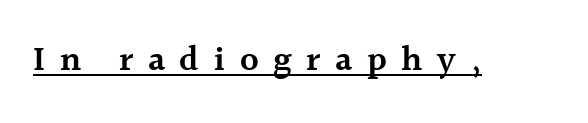
The image shows 35 px semibold serif type, upright; set unusually wide letter spacing (+0.42 em), underlined; a medium x-height.
